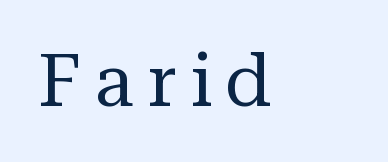
The typesetting does not lean heavy: it is not bold. A clean baseline with only descenders dipping below it. Does the lettering tilt? It doesn't — this is upright. Is this a sans? No — the strokes have serifs.
